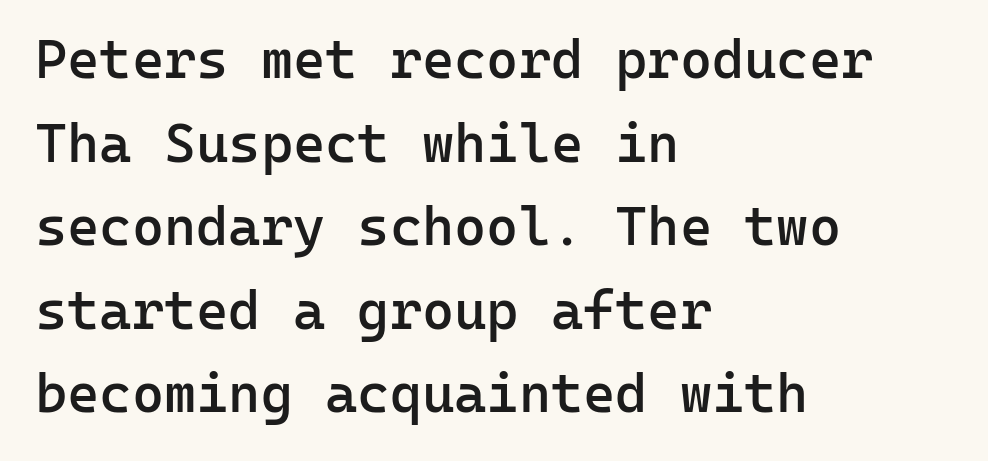
{"serif": "no", "italic": "no", "bold": "semi", "weight": "semibold", "width": "normal", "stroke_contrast": "low", "x_height": "medium", "monospaced": "yes", "underline": "no", "align": "left", "line_spacing": "normal", "line_spacing_ratio": 1.52, "letter_spacing": "normal", "letter_spacing_em": 0.0, "glyph_px": 55}
